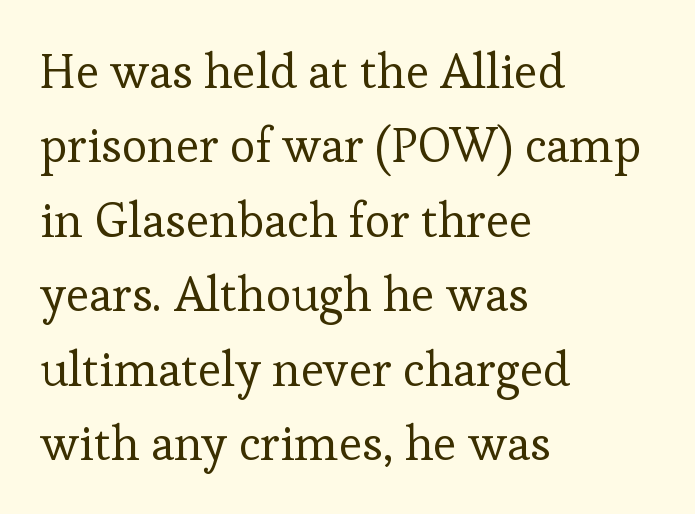
Examine the stroke ends and you'll spot serifs. Is this a fixed-width face? No — the glyphs have proportional, varying widths. What's the leading like? Ordinary, nothing unusual. Designer's note — italics off, roman on. The paragraph shown leans on its left margin.
